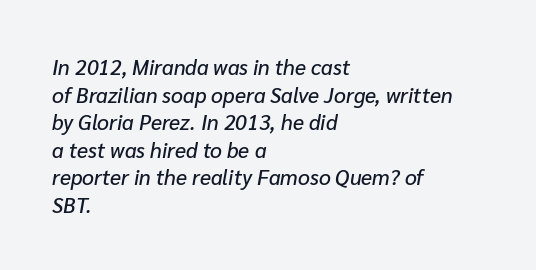
{"italic": "yes", "lean": "right", "slant_degrees": 10, "underline": "no", "align": "left", "line_spacing": "normal", "line_spacing_ratio": 1.31, "letter_spacing": "normal", "letter_spacing_em": 0.0, "glyph_px": 21}
